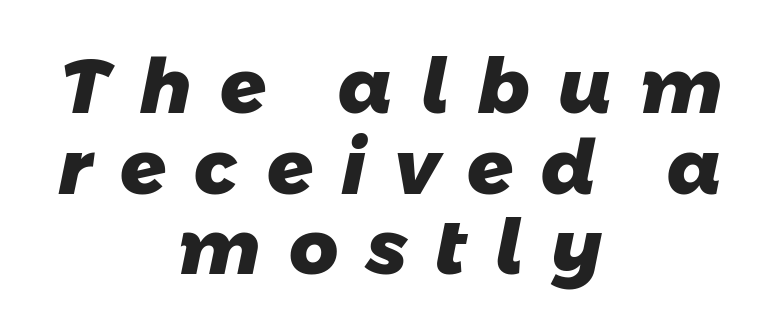
The paragraph has two soft edges and a firm central axis. The typesetting leans heavy: a genuine bold. Cramped leading. Observe the wide spacing: letters keep a clear distance from each other. Font category for this specimen: sans-serif.
